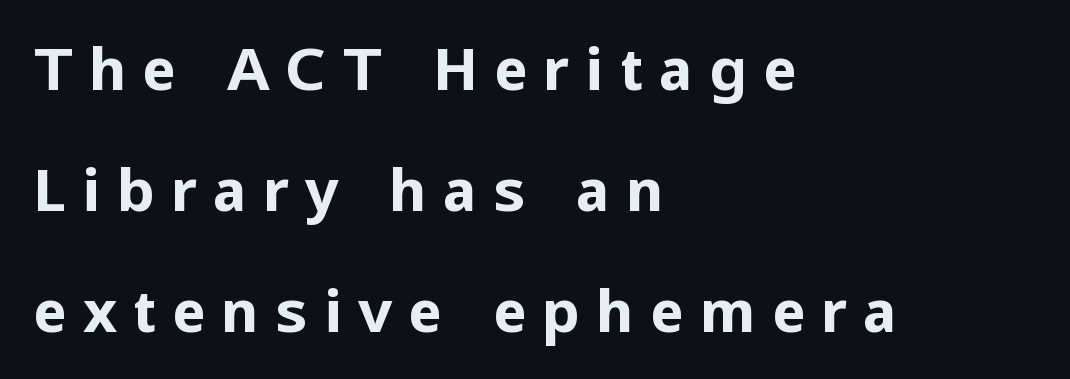
The image shows 58 px bold sans-serif type, upright; set left-aligned, loose line spacing (2.09x), unusually wide letter spacing (+0.27 em), not underlined; low stroke contrast and a medium x-height.
